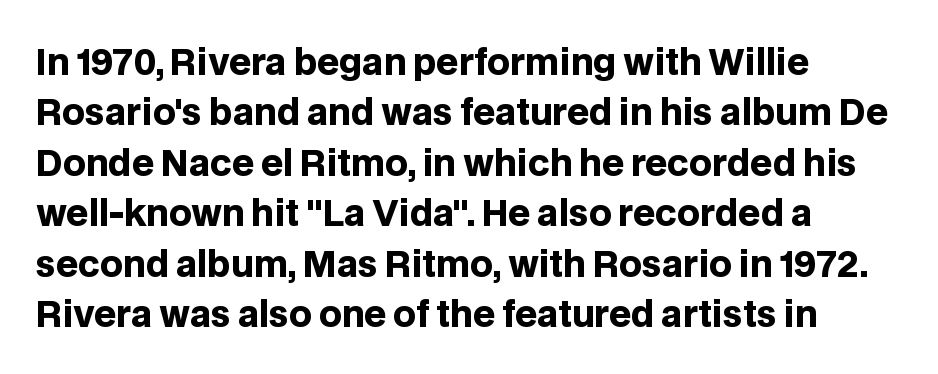
Q: Is the text bold? A: Yes.
Q: Is the text italic (slanted)? A: No, it is upright.
Q: Is the typeface a serif or a sans-serif typeface? A: Sans-serif.
Q: Is the text underlined? A: No.
Q: How is the paragraph aligned? A: Left-aligned.
Q: Is the spacing between letters normal or unusually wide? A: Normal.
Q: Is the spacing between lines tight, normal or loose? A: Normal.
Q: Width (condensed, normal, or wide)? A: Normal.
Q: Stroke contrast? A: Low.
Q: x-height? A: Large.
Q: Monospaced? A: No.
